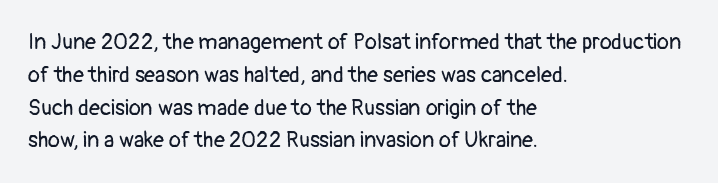
{"italic": "no", "bold": "no", "underline": "no", "align": "left", "line_spacing": "normal", "line_spacing_ratio": 1.49, "letter_spacing": "normal", "letter_spacing_em": 0.0, "glyph_px": 22}
